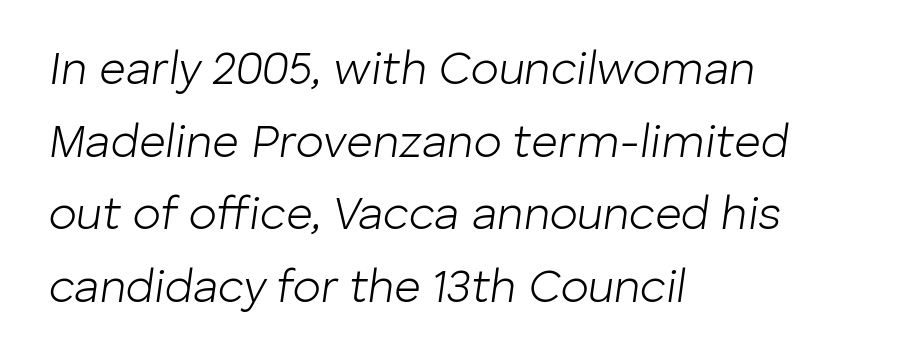
The image shows 46 px light type, italic (leaning right); set left-aligned, normal line spacing (1.58x), normal letter spacing, not underlined; low stroke contrast and a medium x-height.
